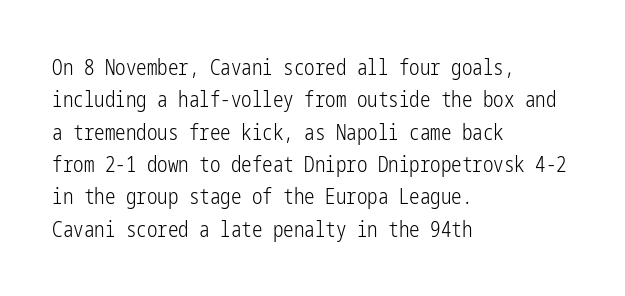
Q: Is the text bold? A: No.
Q: Is the text italic (slanted)? A: No, it is upright.
Q: Is the text underlined? A: No.
Q: How is the paragraph aligned? A: Left-aligned.
Q: Is the spacing between letters normal or unusually wide? A: Normal.
Q: Is the spacing between lines tight, normal or loose? A: Normal.
